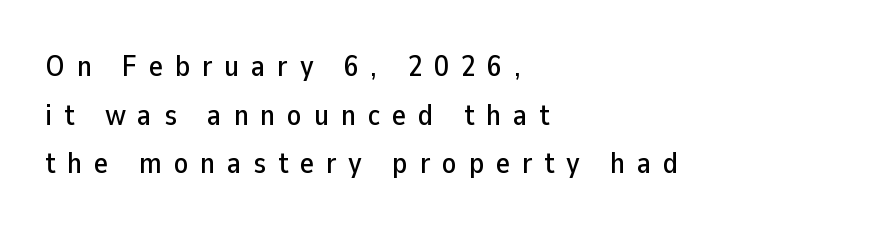
The image shows 30 px sans-serif type, upright; set left-aligned, normal line spacing (1.62x), unusually wide letter spacing (+0.39 em), not underlined; low stroke contrast and a medium x-height.
